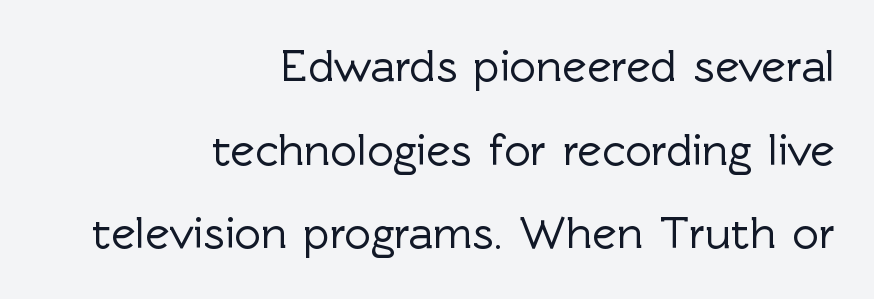
Q: Is the text italic (slanted)? A: No, it is upright.
Q: Is the typeface a serif or a sans-serif typeface? A: Sans-serif.
Q: Is the text underlined? A: No.
Q: How is the paragraph aligned? A: Right-aligned.
Q: Is the spacing between letters normal or unusually wide? A: Normal.
Q: Width (condensed, normal, or wide)? A: Normal.
Q: x-height? A: Medium.
Q: Monospaced? A: No.
